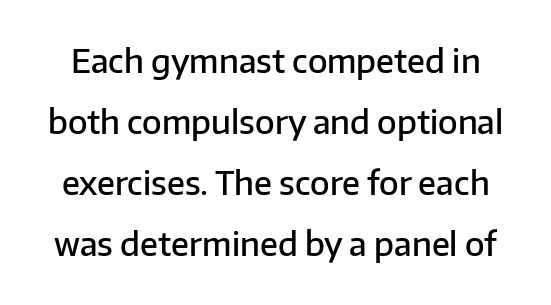
{"serif": "no", "italic": "no", "bold": "semi", "weight": "semibold", "width": "normal", "stroke_contrast": "low", "x_height": "medium", "monospaced": "no", "underline": "no", "line_spacing": "loose", "line_spacing_ratio": 1.91, "letter_spacing": "normal", "letter_spacing_em": 0.0, "glyph_px": 32}
